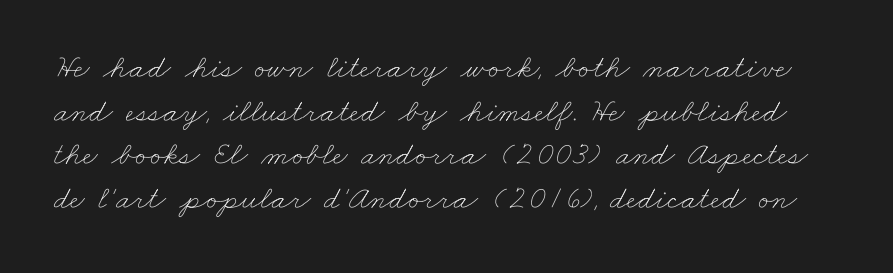
Q: Is the text bold? A: No.
Q: Is the text underlined? A: No.
Q: Is the spacing between letters normal or unusually wide? A: Normal.
Q: Is the spacing between lines tight, normal or loose? A: Normal.
Q: Width (condensed, normal, or wide)? A: Wide.
Q: Stroke contrast? A: Low.
Q: x-height? A: Small.
Q: Monospaced? A: No.
